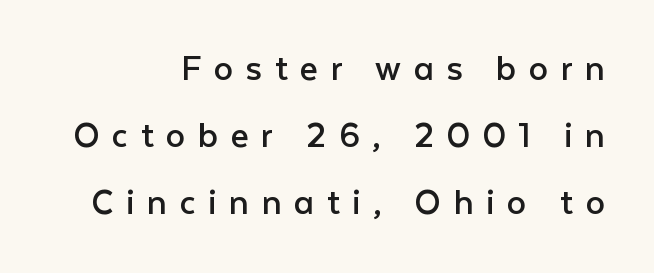
Q: Is the text bold? A: No.
Q: Is the text italic (slanted)? A: No, it is upright.
Q: Is the typeface a serif or a sans-serif typeface? A: Sans-serif.
Q: Is the text underlined? A: No.
Q: How is the paragraph aligned? A: Right-aligned.
Q: Is the spacing between letters normal or unusually wide? A: Unusually wide.
Q: Width (condensed, normal, or wide)? A: Normal.
Q: Stroke contrast? A: Low.
Q: x-height? A: Medium.
Q: Monospaced? A: No.
